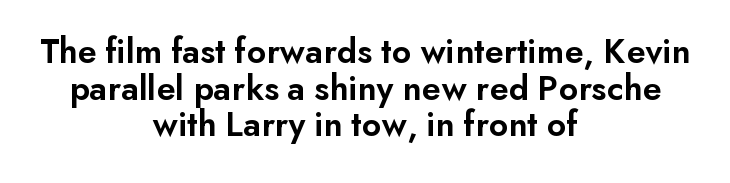
Classification — sans serif. The typography opts for an upright posture over an oblique one. Any mark beneath the type? The region is blank. The compositor balanced each line on the midline.
